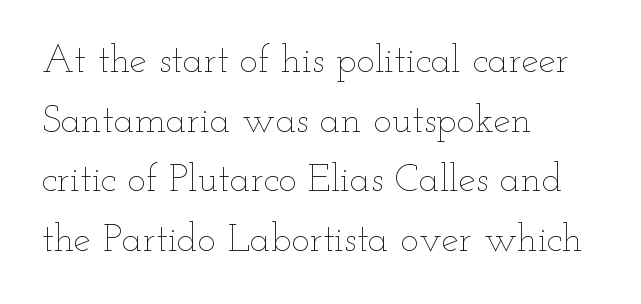
Q: Is the text bold? A: No.
Q: Is the text italic (slanted)? A: No, it is upright.
Q: Is the text underlined? A: No.
Q: How is the paragraph aligned? A: Left-aligned.
Q: Is the spacing between letters normal or unusually wide? A: Normal.
Q: Is the spacing between lines tight, normal or loose? A: Normal.
Q: Width (condensed, normal, or wide)? A: Wide.
Q: Stroke contrast? A: Low.
Q: x-height? A: Small.
Q: Monospaced? A: No.
